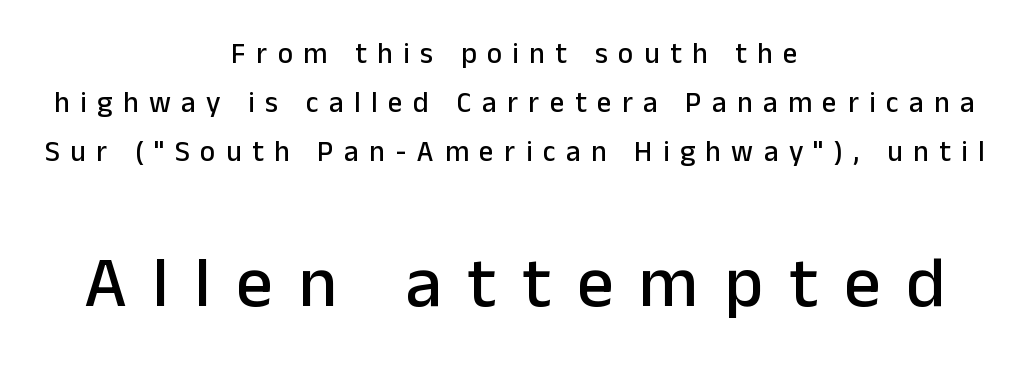
The image shows 72 px sans-serif type, upright; set centered, normal line spacing (1.69x), unusually wide letter spacing (+0.36 em), not underlined; the second (bottom) block is 2.48x larger; low stroke contrast and a medium x-height.
